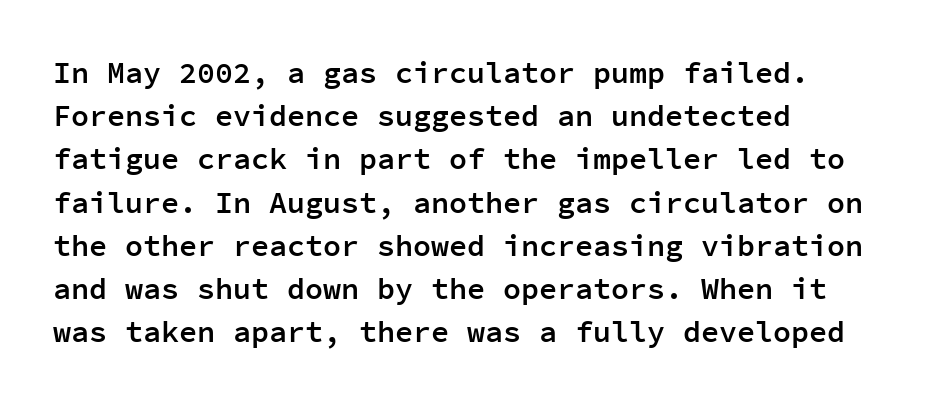
{"serif": "no", "italic": "no", "bold": "semi", "weight": "semibold", "width": "normal", "stroke_contrast": "low", "x_height": "medium", "monospaced": "yes", "underline": "no", "align": "left", "line_spacing": "normal", "line_spacing_ratio": 1.44, "letter_spacing": "normal", "letter_spacing_em": 0.0, "glyph_px": 30}
